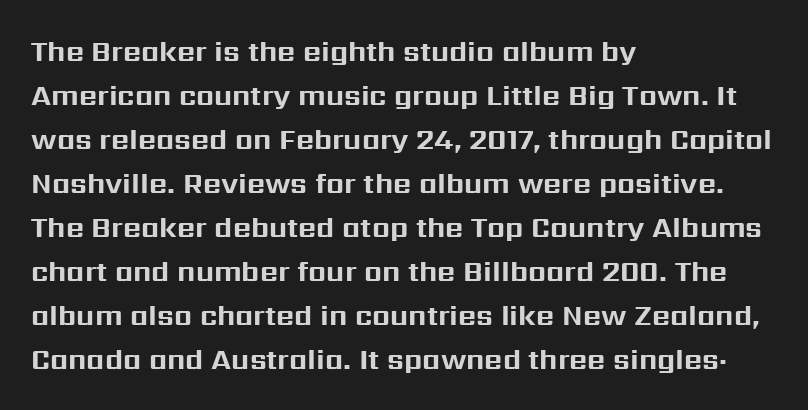
The image shows 28 px bold sans-serif type, upright; set left-aligned, normal line spacing (1.57x), normal letter spacing, not underlined; medium stroke contrast and a medium x-height.
